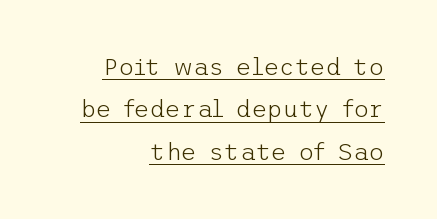
Layout note: lines flush right. These glyphs show unthickened strokes, regular width or finer. Between one letter and the next there's only the usual sliver of space. Tall strokes in this sample are plumb rather than angled. What decoration does the sample have? An underline.
